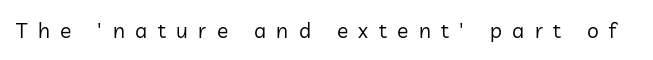
The image shows 21 px text type, upright; set unusually wide letter spacing (+0.5 em), not underlined.
